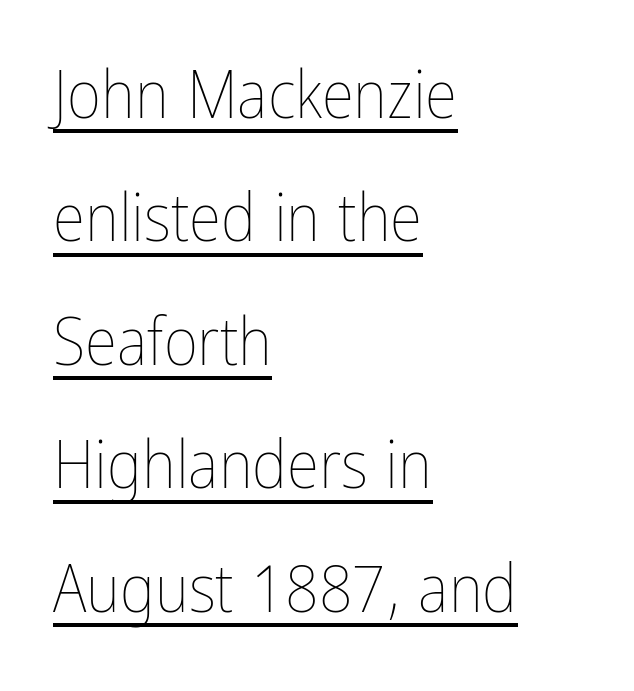
Q: Is the text bold? A: No.
Q: Is the text italic (slanted)? A: No, it is upright.
Q: Is the text underlined? A: Yes.
Q: How is the paragraph aligned? A: Left-aligned.
Q: Is the spacing between letters normal or unusually wide? A: Normal.
Q: Width (condensed, normal, or wide)? A: Condensed.
Q: Stroke contrast? A: Low.
Q: x-height? A: Medium.
Q: Monospaced? A: No.
